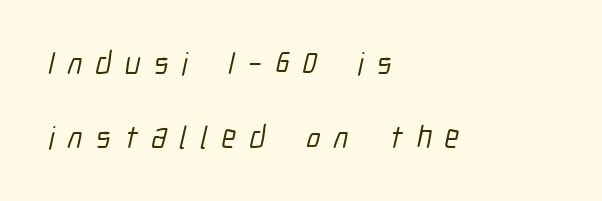
{"serif": "no", "width": "condensed", "stroke_contrast": "low", "x_height": "medium", "monospaced": "no", "underline": "no", "align": "left", "line_spacing": "loose", "line_spacing_ratio": 2.31, "letter_spacing": "wide", "letter_spacing_em": 0.42, "glyph_px": 32}
